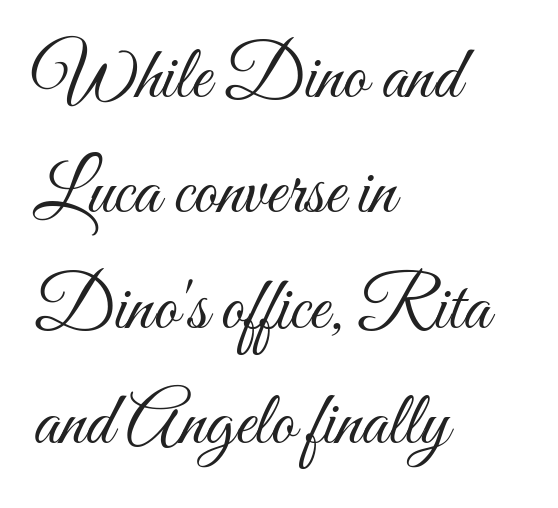
Q: Is the text bold? A: No.
Q: Is the text italic (slanted)? A: Yes.
Q: Is the text underlined? A: No.
Q: How is the paragraph aligned? A: Left-aligned.
Q: Is the spacing between letters normal or unusually wide? A: Normal.
Q: Is the spacing between lines tight, normal or loose? A: Normal.
Q: Width (condensed, normal, or wide)? A: Condensed.
Q: Stroke contrast? A: Medium.
Q: x-height? A: Small.
Q: Monospaced? A: No.
